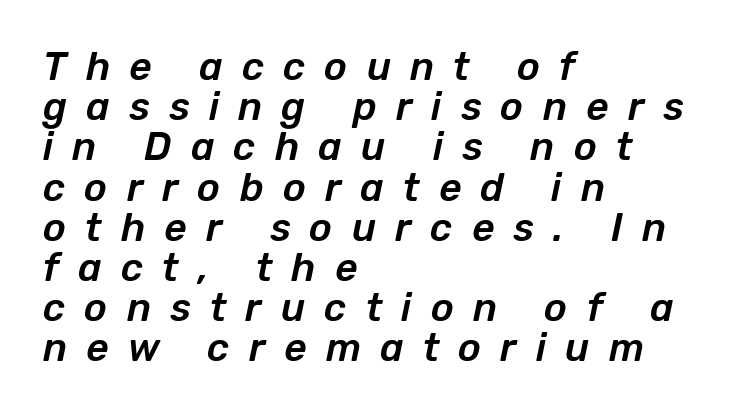
Q: Is the text italic (slanted)? A: Yes, it leans right by about 12 degrees.
Q: Is the text underlined? A: No.
Q: How is the paragraph aligned? A: Left-aligned.
Q: Is the spacing between letters normal or unusually wide? A: Unusually wide.
Q: Is the spacing between lines tight, normal or loose? A: Tight.
Q: Width (condensed, normal, or wide)? A: Normal.
Q: Stroke contrast? A: Low.
Q: x-height? A: Medium.
Q: Monospaced? A: No.
